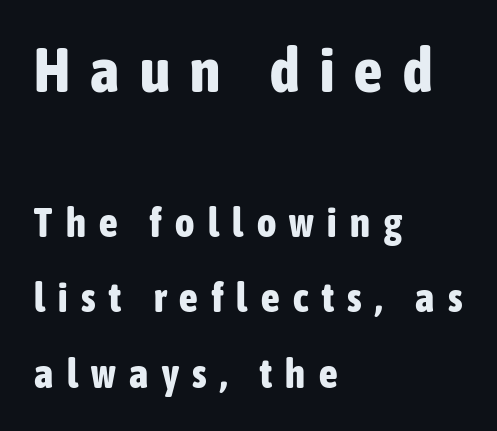
Font category for this specimen: sans-serif. Is this a fixed-width face? No — the glyphs have proportional, varying widths. The typography opts for an upright posture over an oblique one. Compare the two chunks: the upper has the greater cap height. Words float on clear page, feet unadorned. Weight: bold.
